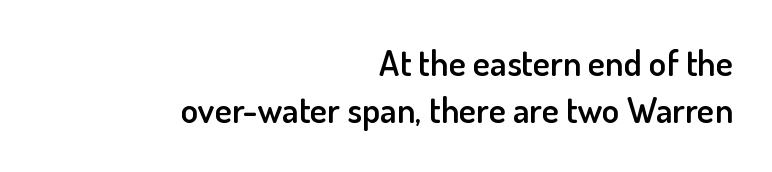
{"serif": "no", "italic": "no", "bold": "semi", "weight": "semibold", "width": "normal", "stroke_contrast": "low", "x_height": "small", "monospaced": "no", "underline": "no", "align": "right", "line_spacing": "normal", "line_spacing_ratio": 1.31, "letter_spacing": "normal", "letter_spacing_em": 0.0, "glyph_px": 36}
